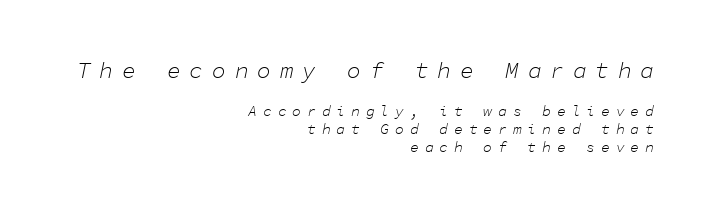
{"italic": "yes", "lean": "right", "slant_degrees": 11, "bold": "no", "underline": "no", "align": "right", "line_spacing_ratio": 1.2, "letter_spacing": "wide", "letter_spacing_em": 0.38, "larger_block": "first", "size_ratio": 1.53, "glyph_px": 23}
